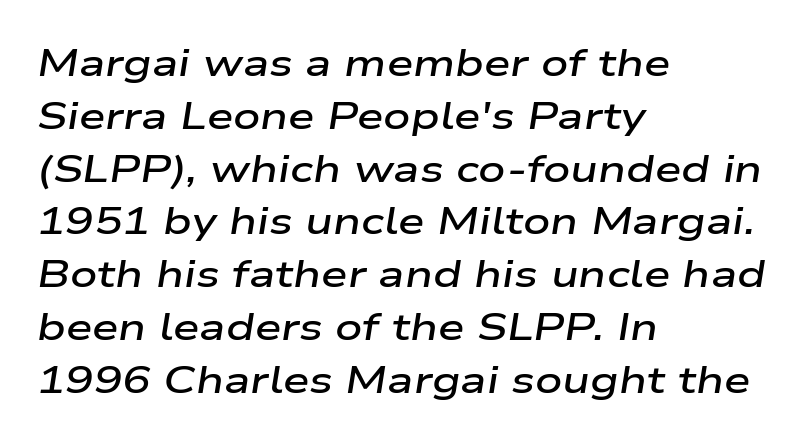
{"italic": "yes", "lean": "right", "slant_degrees": 9, "bold": "semi", "weight": "semibold", "width": "wide", "stroke_contrast": "low", "x_height": "medium", "monospaced": "no", "underline": "no", "align": "left", "line_spacing": "normal", "line_spacing_ratio": 1.39, "letter_spacing": "normal", "letter_spacing_em": 0.0, "glyph_px": 38}
